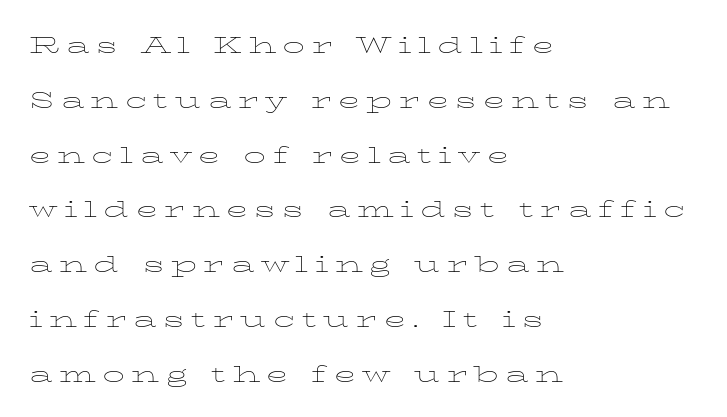
The image shows 29 px thin, wide type, upright; set left-aligned, line spacing 1.89x, unusually wide letter spacing (+0.22 em), not underlined; low stroke contrast and a medium x-height.
